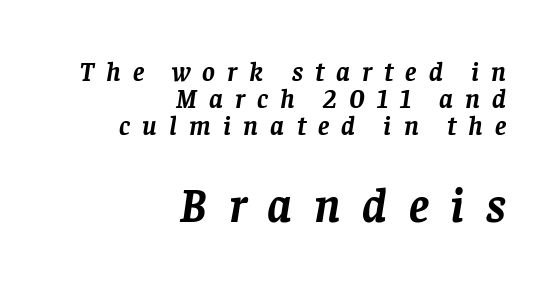
Is the letter spacing exaggerated? Yes — the characters are pushed far apart. The font is running at its bold setting. This sample uses a serif face. Successive baselines arrive quickly, one right under another. Proportional: the letters do not fall into vertical columns. Character size in the trailing block exceeds that of the leading block.
